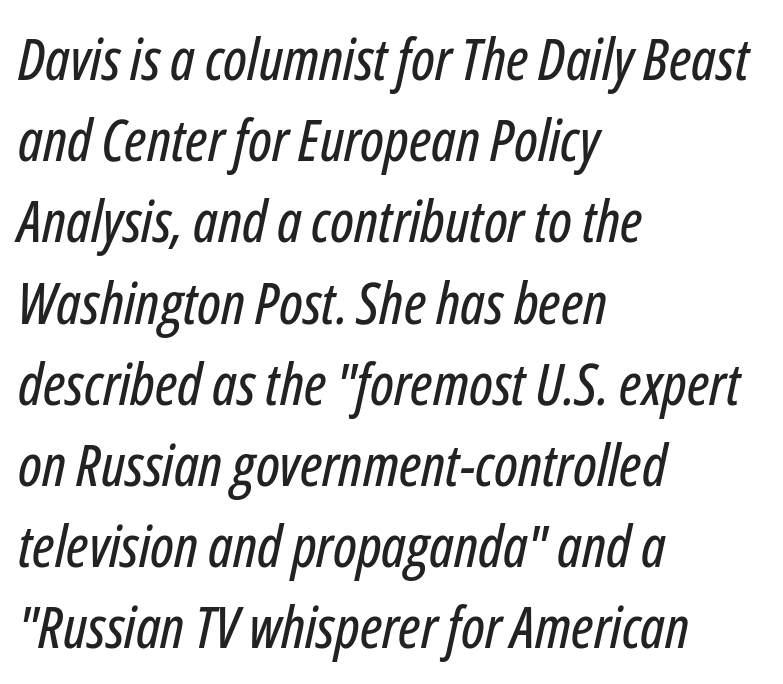
Q: Is the text italic (slanted)? A: Yes, it leans right by about 12 degrees.
Q: Is the text underlined? A: No.
Q: How is the paragraph aligned? A: Left-aligned.
Q: Is the spacing between letters normal or unusually wide? A: Normal.
Q: Is the spacing between lines tight, normal or loose? A: Normal.
Q: Width (condensed, normal, or wide)? A: Condensed.
Q: Stroke contrast? A: Low.
Q: x-height? A: Medium.
Q: Monospaced? A: No.
